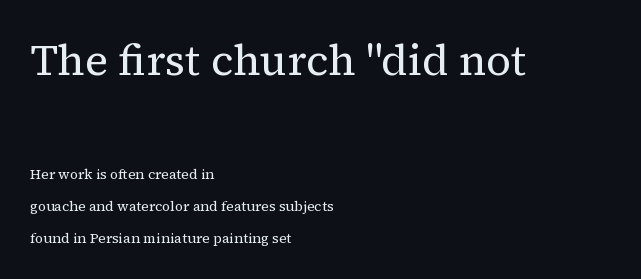
Q: Is the text bold? A: No.
Q: Is the text italic (slanted)? A: No, it is upright.
Q: Is the typeface a serif or a sans-serif typeface? A: Serif.
Q: Is the text underlined? A: No.
Q: How is the paragraph aligned? A: Left-aligned.
Q: Is the spacing between letters normal or unusually wide? A: Normal.
Q: Is the spacing between lines tight, normal or loose? A: Loose.
Q: Which block of text is set in a larger size, the first (top) or the second (bottom)? A: The first (top) one.
Q: Width (condensed, normal, or wide)? A: Normal.
Q: Stroke contrast? A: Medium.
Q: x-height? A: Medium.
Q: Monospaced? A: No.
